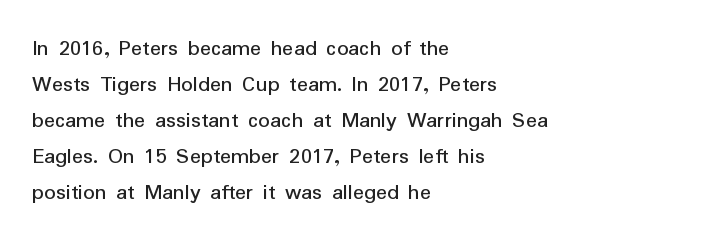
Q: Is the text italic (slanted)? A: No, it is upright.
Q: Is the text underlined? A: No.
Q: How is the paragraph aligned? A: Left-aligned.
Q: Is the spacing between letters normal or unusually wide? A: Normal.
Q: Is the spacing between lines tight, normal or loose? A: Normal.
